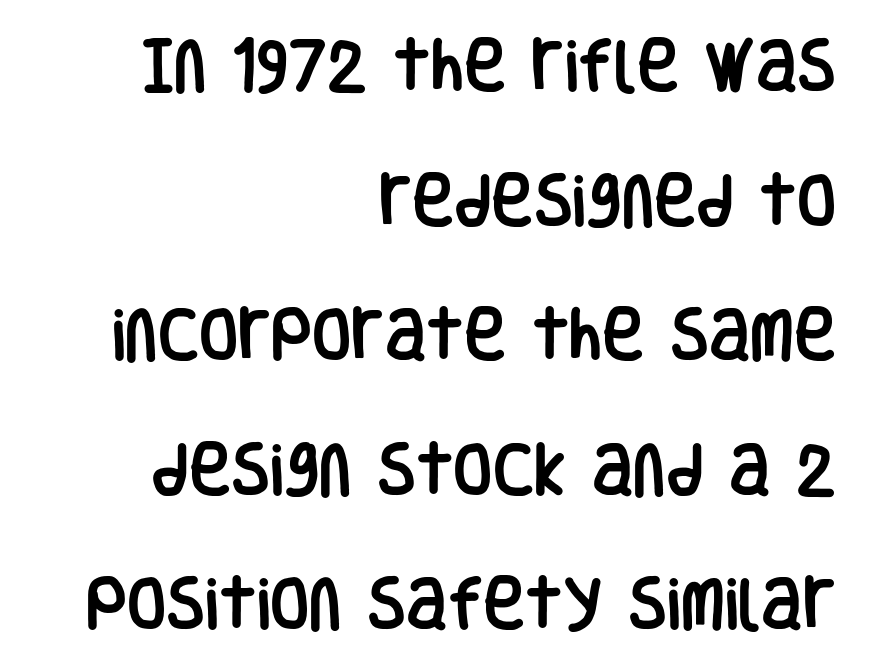
Q: Is the text italic (slanted)? A: No, it is upright.
Q: Is the typeface a serif or a sans-serif typeface? A: Sans-serif.
Q: Is the text underlined? A: No.
Q: How is the paragraph aligned? A: Right-aligned.
Q: Is the spacing between letters normal or unusually wide? A: Normal.
Q: Is the spacing between lines tight, normal or loose? A: Loose.
Q: Width (condensed, normal, or wide)? A: Condensed.
Q: Stroke contrast? A: Low.
Q: x-height? A: Large.
Q: Monospaced? A: No.
